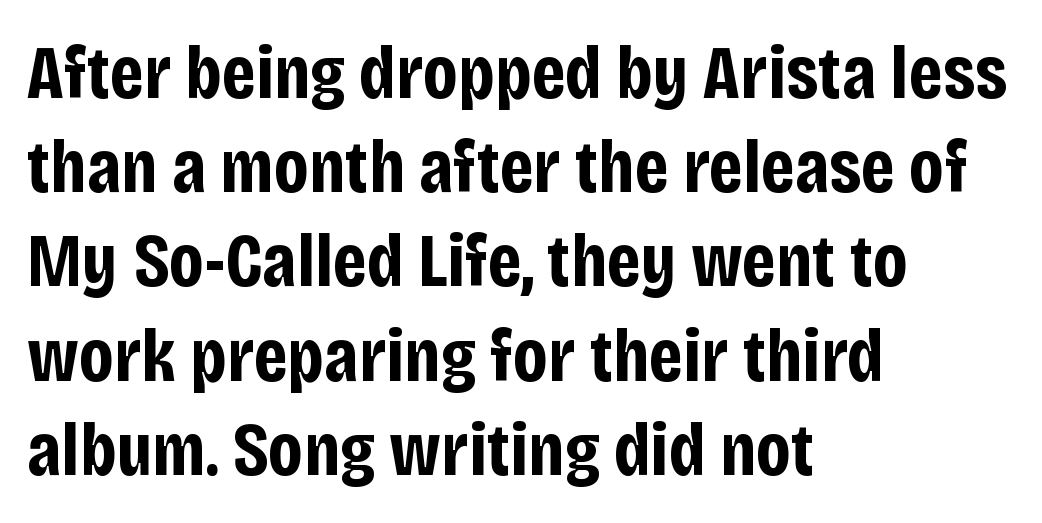
Visually the block forms a straight wall on the left and a jagged coastline on the right. A typesetter would call this proportional, since set widths differ per character. The rendering uses a bold face; every stroke is thick and dark. Inter-character spacing is left at the font's built-in metrics. Anything drawn beneath the words? Only blank space.
